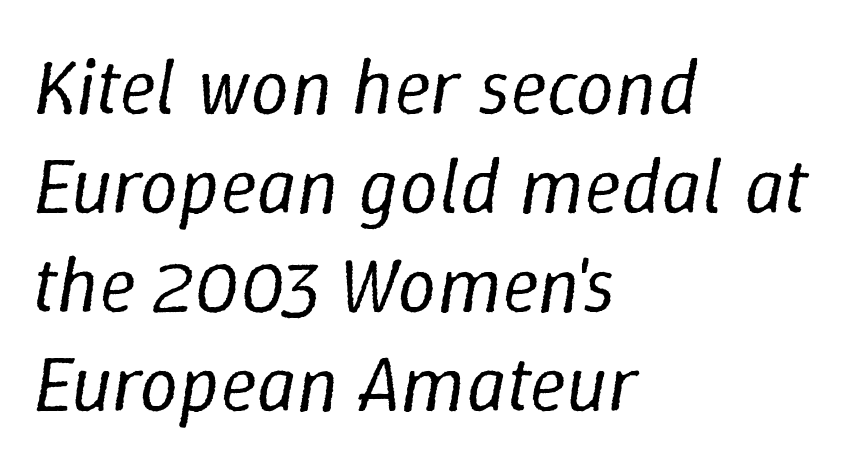
{"italic": "yes", "lean": "right", "slant_degrees": 9, "bold": "no", "weight": "regular", "width": "normal", "stroke_contrast": "low", "x_height": "medium", "monospaced": "no", "underline": "no", "align": "left", "line_spacing": "normal", "line_spacing_ratio": 1.27, "letter_spacing": "normal", "letter_spacing_em": 0.0, "glyph_px": 78}
